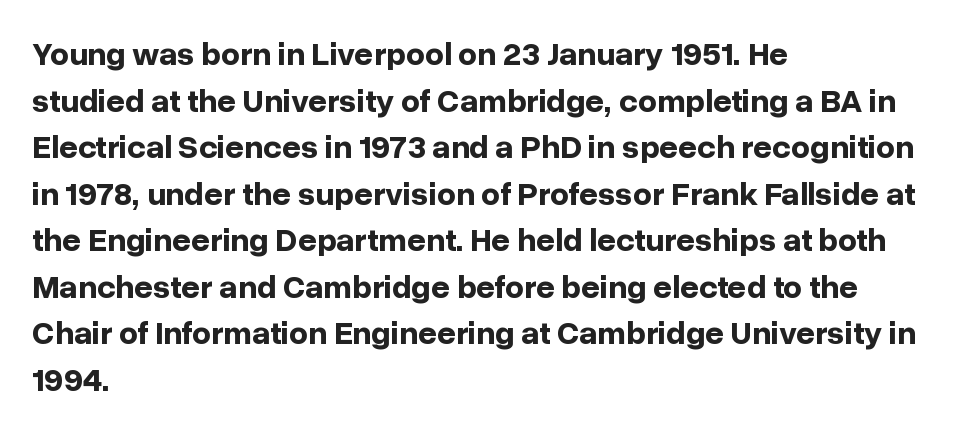
{"serif": "no", "italic": "no", "bold": "yes", "weight": "bold", "width": "normal", "stroke_contrast": "low", "x_height": "medium", "monospaced": "no", "underline": "no", "align": "left", "line_spacing": "normal", "line_spacing_ratio": 1.41, "letter_spacing": "normal", "letter_spacing_em": 0.0, "glyph_px": 33}
